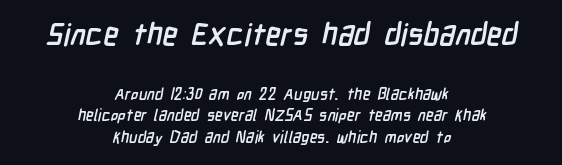
Each word holds together tightly as a unit, with standard inter-letter gaps. A typesetter would call this leading conventional body-copy spacing. The setting favours the middle, as headings and verse often do. The area under the type is left untouched.
